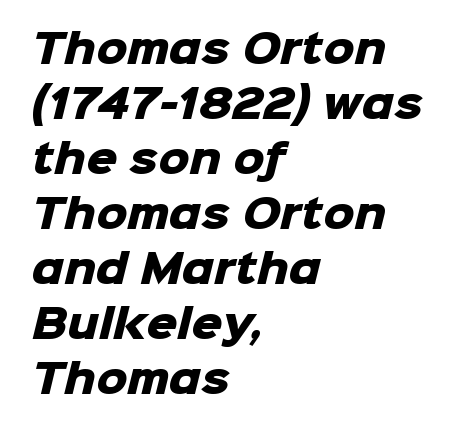
Casual observation: everything's shoved over to the left. What kind of face is this? One without serifs — a sans. Varying glyph widths throughout — classic text-font behaviour. Evenly set lines give the paragraph a standard silhouette. Letters rest on an invisible, unmarked baseline. The line texture is even and compact thanks to regular tracking.
